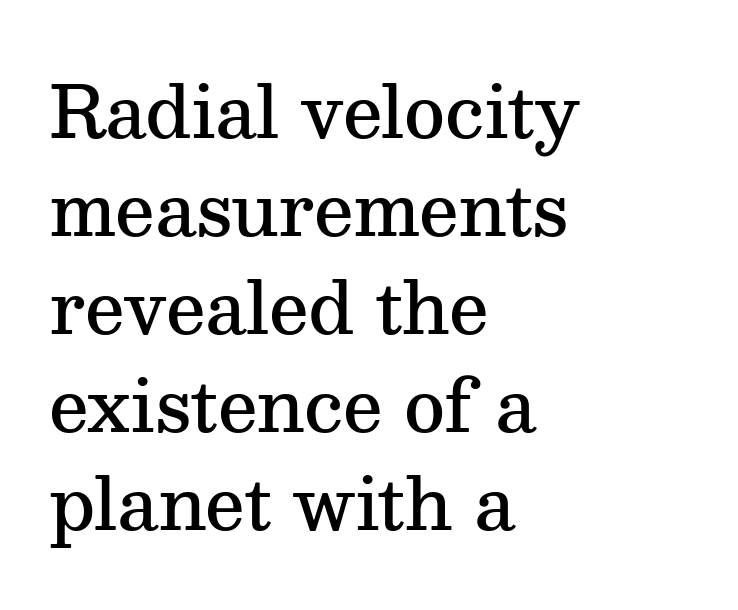
{"serif": "yes", "italic": "no", "bold": "semi", "weight": "semibold", "width": "normal", "stroke_contrast": "medium", "x_height": "medium", "monospaced": "no", "underline": "no", "align": "left", "line_spacing": "normal", "line_spacing_ratio": 1.38, "letter_spacing": "normal", "letter_spacing_em": 0.0, "glyph_px": 71}
